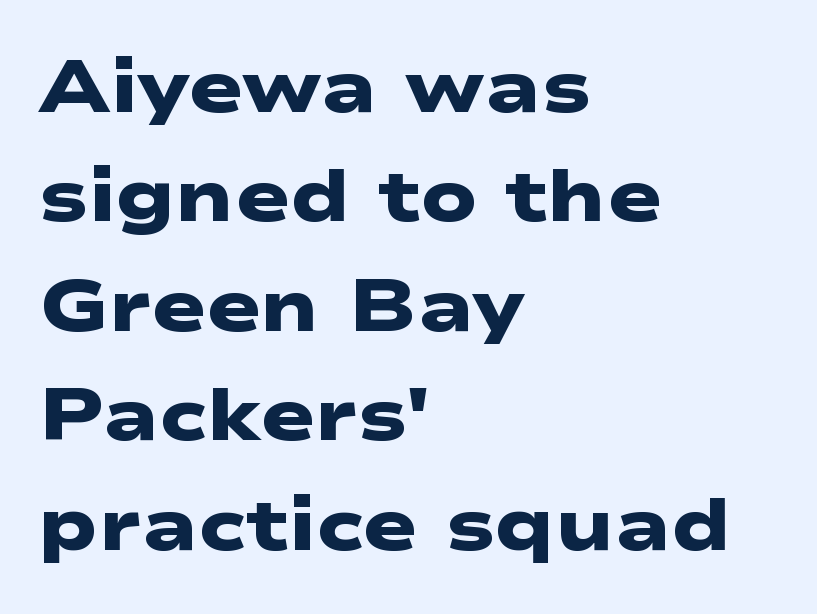
The image shows 73 px heavy, wide sans-serif type; set left-aligned, normal line spacing (1.5x), normal letter spacing, not underlined; low stroke contrast and a medium x-height.
